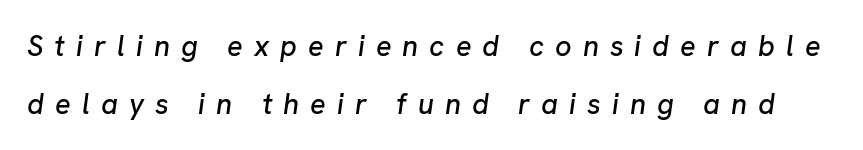
The image shows 29 px text type, italic (leaning right); set loose line spacing (1.99x), unusually wide letter spacing (+0.38 em), not underlined; low stroke contrast and a medium x-height.
